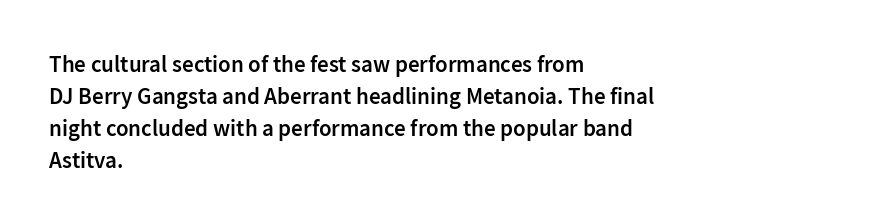
The image shows 23 px text type, upright; set left-aligned, normal line spacing (1.39x), normal letter spacing, not underlined.
